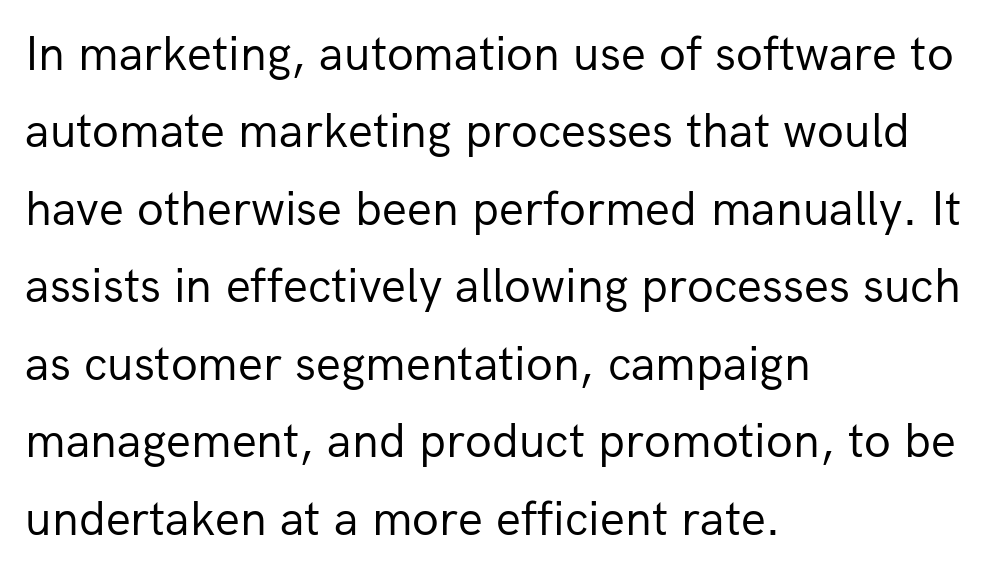
{"serif": "no", "italic": "no", "bold": "no", "weight": "regular", "width": "normal", "stroke_contrast": "low", "x_height": "medium", "monospaced": "no", "underline": "no", "align": "left", "line_spacing": "normal", "line_spacing_ratio": 1.58, "letter_spacing": "normal", "letter_spacing_em": 0.0, "glyph_px": 49}
